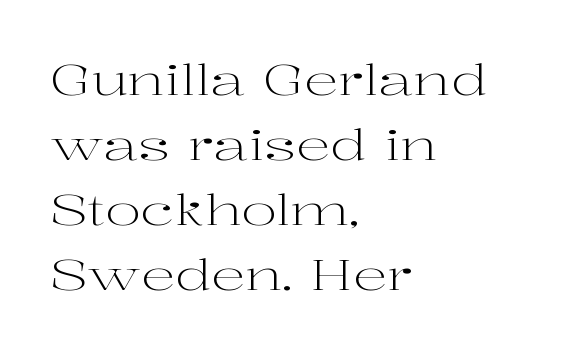
The image shows 43 px light, wide serif type, upright; set left-aligned, normal line spacing (1.51x), normal letter spacing, not underlined; high stroke contrast and a medium x-height.
